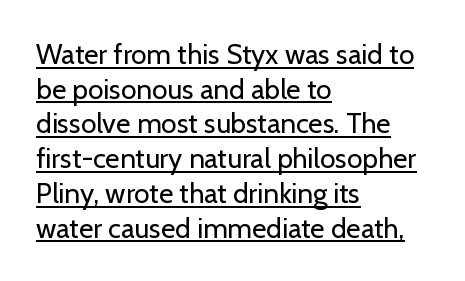
Q: Is the text bold? A: No.
Q: Is the text italic (slanted)? A: No, it is upright.
Q: Is the typeface a serif or a sans-serif typeface? A: Sans-serif.
Q: Is the text underlined? A: Yes.
Q: How is the paragraph aligned? A: Left-aligned.
Q: Is the spacing between letters normal or unusually wide? A: Normal.
Q: Width (condensed, normal, or wide)? A: Normal.
Q: Stroke contrast? A: Low.
Q: x-height? A: Medium.
Q: Monospaced? A: No.
